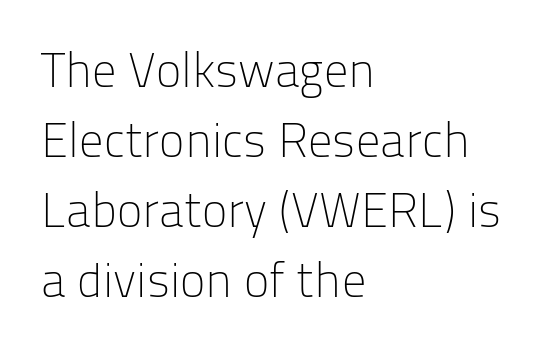
The image shows 48 px light sans-serif type, upright; set left-aligned, normal line spacing (1.46x), normal letter spacing, not underlined; low stroke contrast and a medium x-height.
